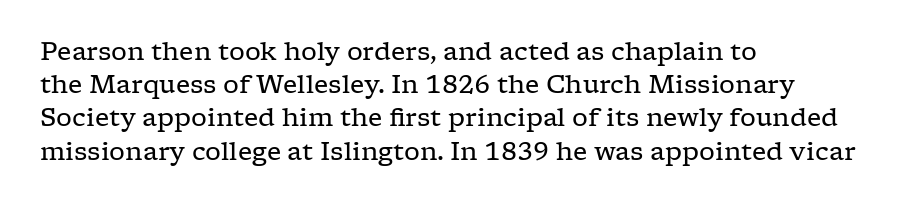
The image shows 25 px text type, upright; set left-aligned, normal line spacing (1.33x), normal letter spacing, not underlined.
